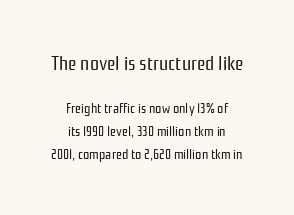
{"italic": "no", "bold": "no", "underline": "no", "align": "center", "line_spacing": "normal", "line_spacing_ratio": 1.65, "letter_spacing": "normal", "letter_spacing_em": 0.0, "larger_block": "first", "size_ratio": 1.43, "glyph_px": 20}
